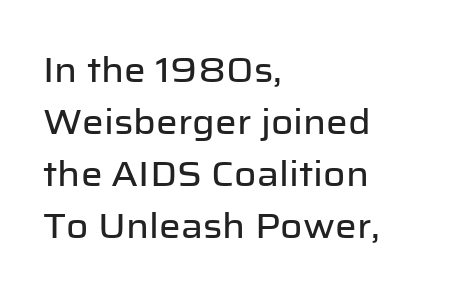
The image shows 34 px sans-serif type, upright; set left-aligned, normal line spacing (1.53x), normal letter spacing, not underlined; low stroke contrast and a medium x-height.
